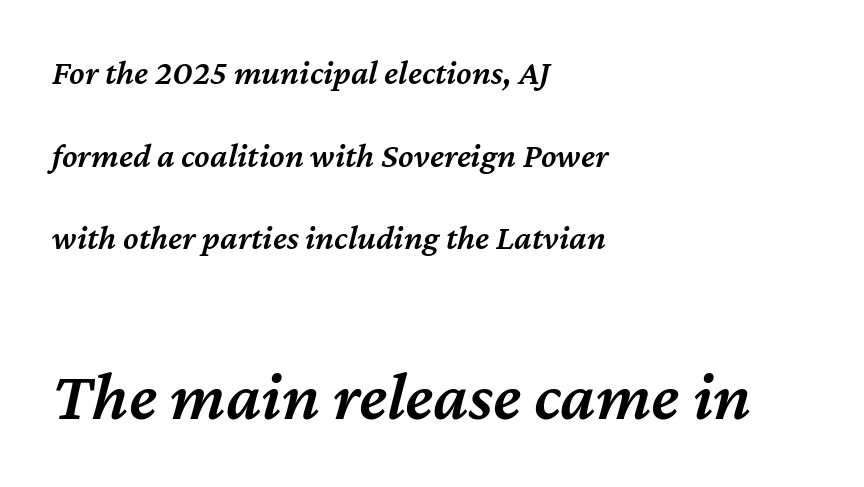
The image shows 70 px semibold type, italic (leaning right); set left-aligned, loose line spacing (2.36x), normal letter spacing, not underlined; the second (bottom) block is 2.0x larger; medium stroke contrast and a medium x-height.
